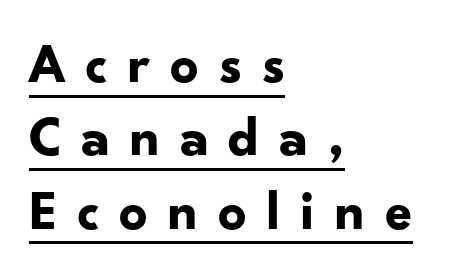
Q: Is the text bold? A: Yes.
Q: Is the text italic (slanted)? A: No, it is upright.
Q: Is the typeface a serif or a sans-serif typeface? A: Sans-serif.
Q: Is the text underlined? A: Yes.
Q: How is the paragraph aligned? A: Left-aligned.
Q: Is the spacing between letters normal or unusually wide? A: Unusually wide.
Q: Is the spacing between lines tight, normal or loose? A: Normal.
Q: Width (condensed, normal, or wide)? A: Normal.
Q: Stroke contrast? A: Low.
Q: x-height? A: Small.
Q: Monospaced? A: No.
